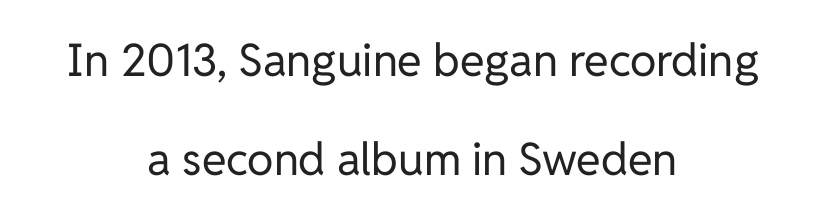
Q: Is the text bold? A: No.
Q: Is the text italic (slanted)? A: No, it is upright.
Q: Is the typeface a serif or a sans-serif typeface? A: Sans-serif.
Q: Is the text underlined? A: No.
Q: How is the paragraph aligned? A: Centered.
Q: Is the spacing between letters normal or unusually wide? A: Normal.
Q: Is the spacing between lines tight, normal or loose? A: Loose.
Q: Width (condensed, normal, or wide)? A: Normal.
Q: Stroke contrast? A: Low.
Q: x-height? A: Medium.
Q: Monospaced? A: No.
